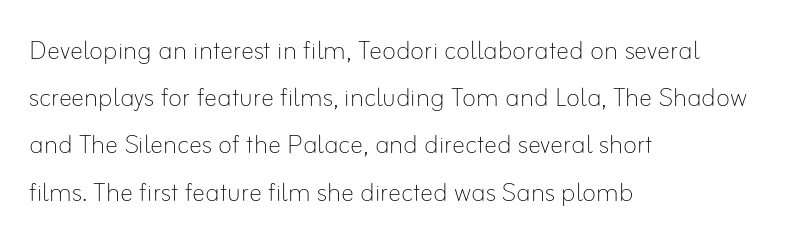
Notice how the passage keeps a crisp vertical edge on the left only. Honestly, there is no underline to notice here at all. Style check: upright. Character widths vary here, with narrow letters taking less room than wide ones.
